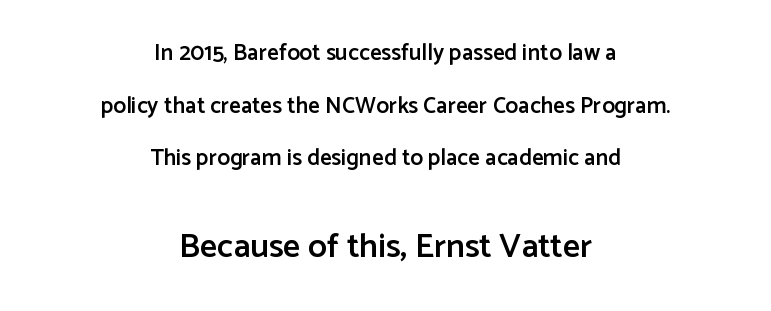
The image shows 34 px semibold sans-serif type, upright; set centered, loose line spacing (2.29x), normal letter spacing, not underlined; the second (bottom) block is 1.48x larger; low stroke contrast and a medium x-height.
